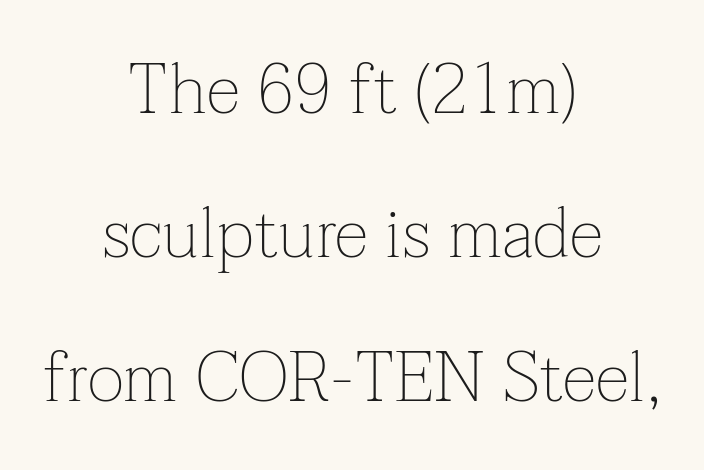
{"serif": "yes", "italic": "no", "bold": "no", "weight": "thin", "width": "normal", "stroke_contrast": "low", "x_height": "medium", "monospaced": "no", "underline": "no", "align": "center", "line_spacing": "loose", "line_spacing_ratio": 2.06, "letter_spacing": "normal", "letter_spacing_em": 0.0, "glyph_px": 70}
